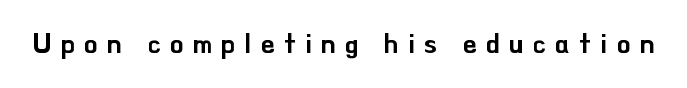
Vertical strokes here are truly vertical. Clear beneath every line of the passage. Does extra space separate the letters? Yes, quite a lot of it.
